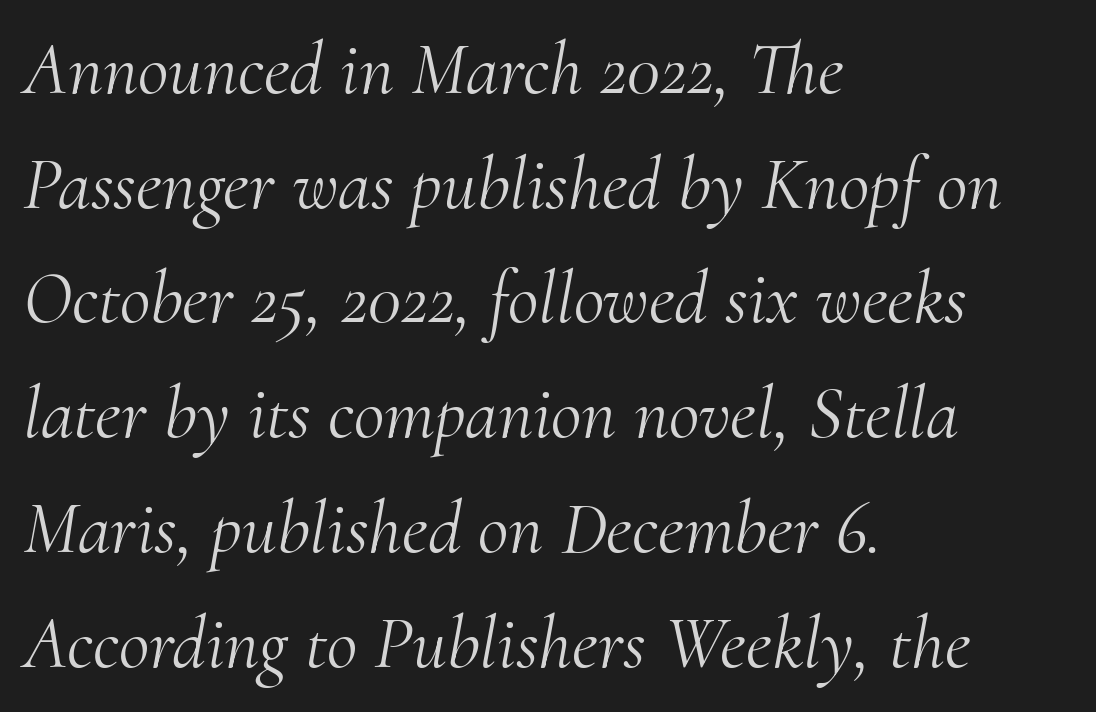
{"serif": "yes", "italic": "yes", "lean": "right", "slant_degrees": 10, "bold": "no", "weight": "light", "width": "normal", "stroke_contrast": "medium", "x_height": "small", "monospaced": "no", "underline": "no", "align": "left", "line_spacing": "normal", "line_spacing_ratio": 1.53, "letter_spacing": "normal", "letter_spacing_em": 0.0, "glyph_px": 75}
